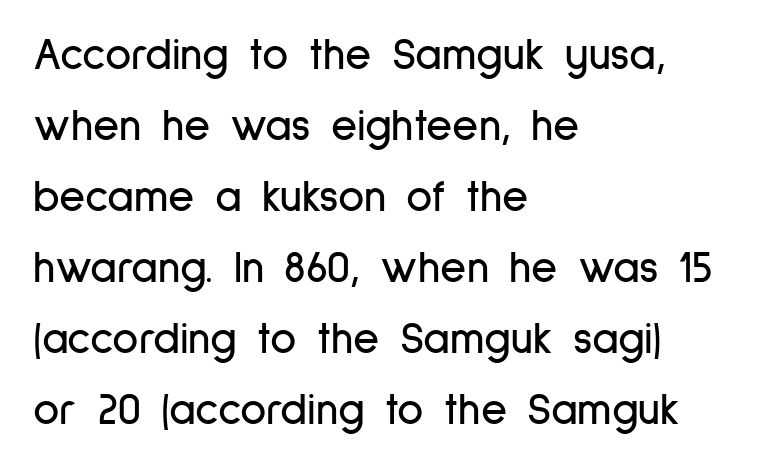
The image shows 45 px condensed sans-serif type, upright; set left-aligned, normal line spacing (1.58x), normal letter spacing, not underlined; low stroke contrast and a medium x-height.
